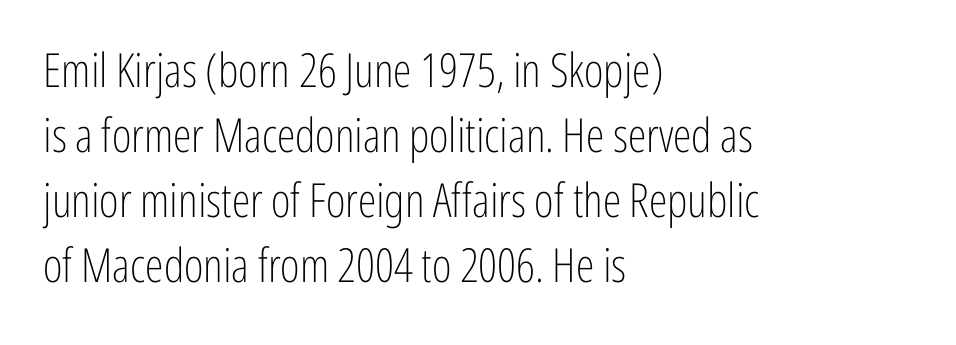
The image shows 47 px light, condensed sans-serif type, upright; set left-aligned, normal line spacing (1.38x), normal letter spacing, not underlined; low stroke contrast and a medium x-height.
